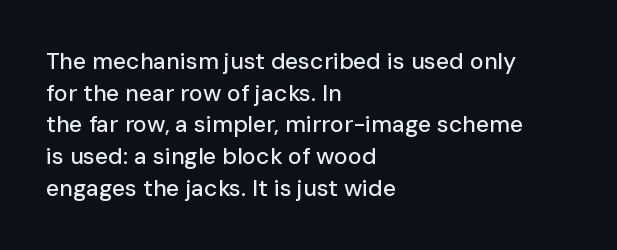
{"italic": "no", "underline": "no", "align": "left", "line_spacing": "normal", "line_spacing_ratio": 1.38, "letter_spacing": "normal", "letter_spacing_em": 0.0, "glyph_px": 23}
